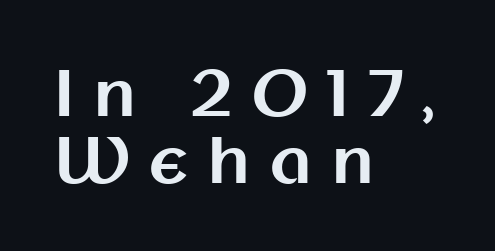
{"serif": "no", "italic": "no", "bold": "yes", "weight": "bold", "width": "normal", "stroke_contrast": "medium", "x_height": "medium", "monospaced": "no", "underline": "no", "align": "left", "line_spacing": "tight", "line_spacing_ratio": 1.06, "letter_spacing": "wide", "letter_spacing_em": 0.3, "glyph_px": 63}
